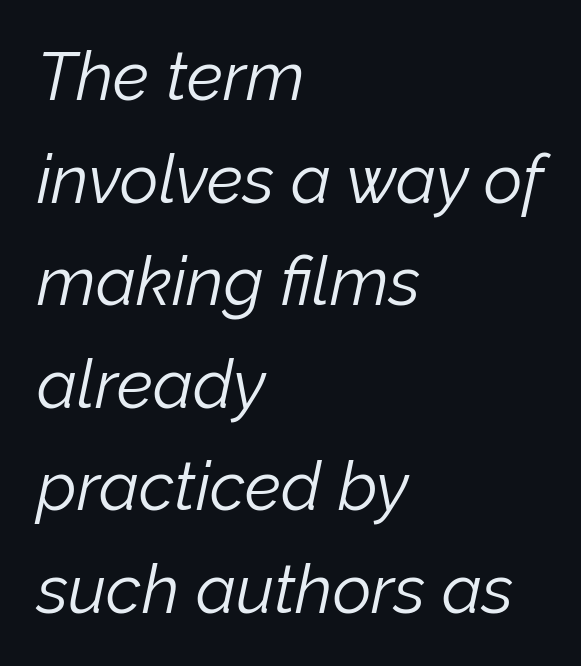
Compared with ordinary roman type, these characters are visibly tilted. What's the leading like? Ordinary, nothing unusual. Each letter keeps its own natural width here, so spacing adapts to shape. Is the letter spacing exaggerated? No — it looks like the ordinary default. Rule under the text: the space is simply empty. The font is comparable to plain body text, perhaps lighter.
